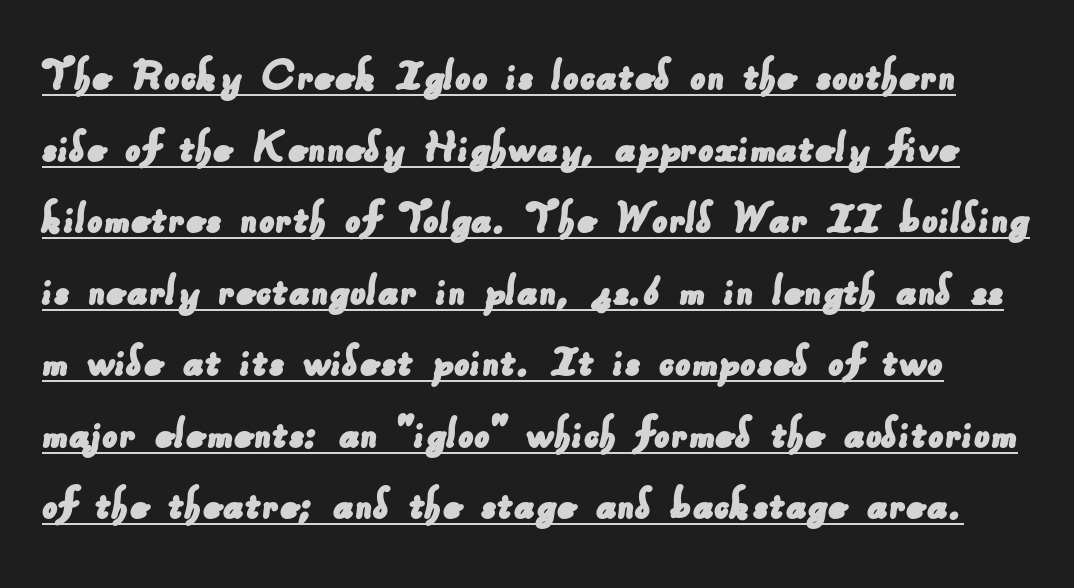
The image shows 49 px sans-serif type; set normal line spacing (1.46x), normal letter spacing, underlined; low stroke contrast and a small x-height.
